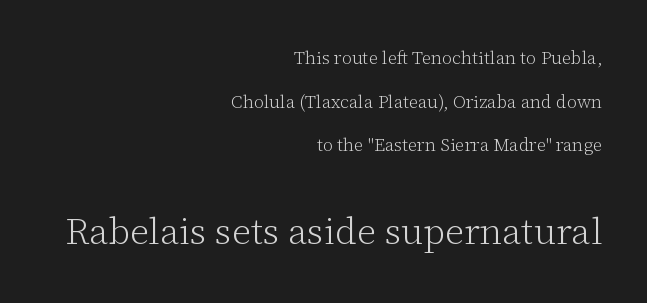
The image shows 37 px light serif type, upright; set right-aligned, loose line spacing (2.42x), normal letter spacing, not underlined; the second (bottom) block is 2.06x larger; low stroke contrast and a medium x-height.
